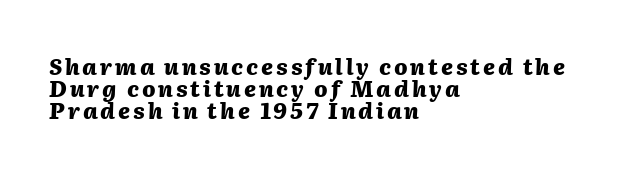
Q: Is the text bold? A: Yes.
Q: Is the text italic (slanted)? A: Yes, it leans right by about 2 degrees.
Q: Is the text underlined? A: No.
Q: How is the paragraph aligned? A: Left-aligned.
Q: Is the spacing between lines tight, normal or loose? A: Tight.
